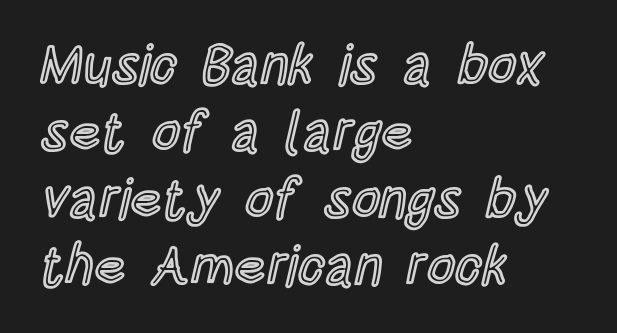
The image shows 55 px condensed type; set left-aligned, line spacing 1.22x, normal letter spacing, not underlined; a large x-height.
